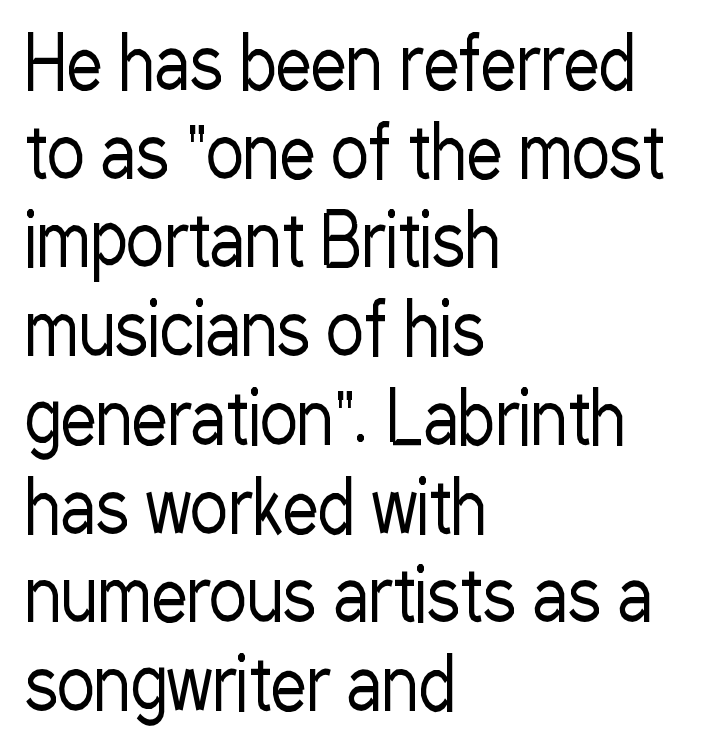
This sample uses an upright cut, with every glyph sitting square on the baseline. Think standard paragraph weight, or any step lighter than that. The tracking reads as untouched default to a designer's eye. The paragraph shown leans on its left margin. The gap between lines stays unmarked. If you measured baseline to baseline, you'd find a middling distance.
